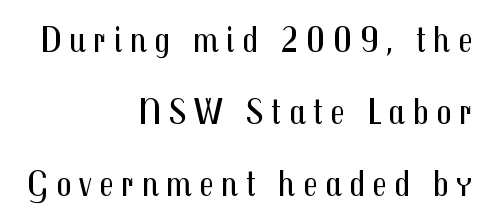
The image shows 37 px regular-weight, condensed sans-serif type, upright; set right-aligned, loose line spacing (1.94x), unusually wide letter spacing (+0.21 em), not underlined; medium stroke contrast and a medium x-height.
